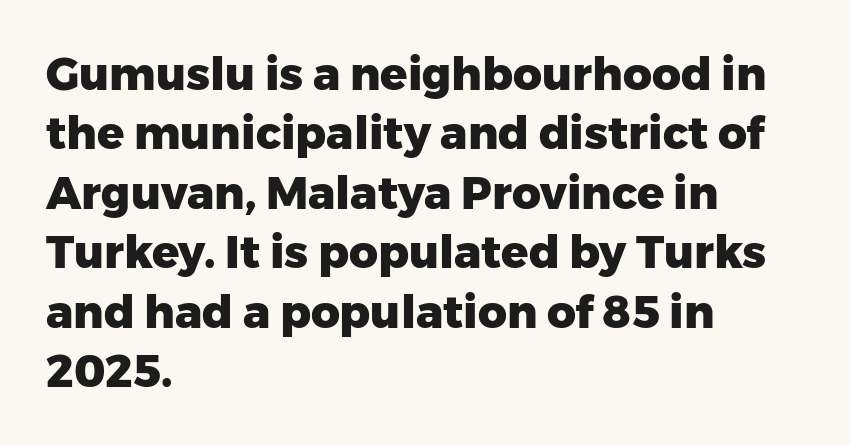
{"serif": "no", "italic": "no", "bold": "yes", "weight": "heavy", "width": "normal", "stroke_contrast": "low", "x_height": "medium", "monospaced": "no", "underline": "no", "align": "left", "line_spacing": "normal", "line_spacing_ratio": 1.32, "letter_spacing": "normal", "letter_spacing_em": 0.0, "glyph_px": 45}
